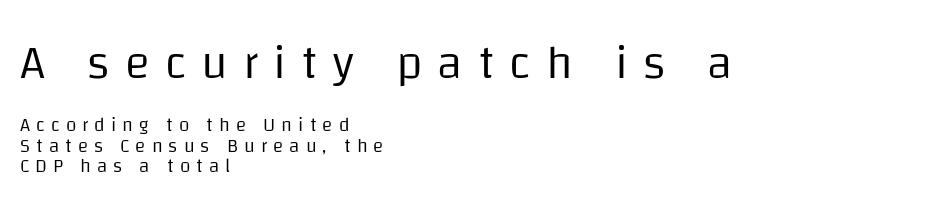
The image shows 47 px regular-weight sans-serif type, upright; set left-aligned, tight line spacing (1.06x), unusually wide letter spacing (+0.32 em), not underlined; the first (top) block is 2.47x larger; low stroke contrast and a large x-height.
